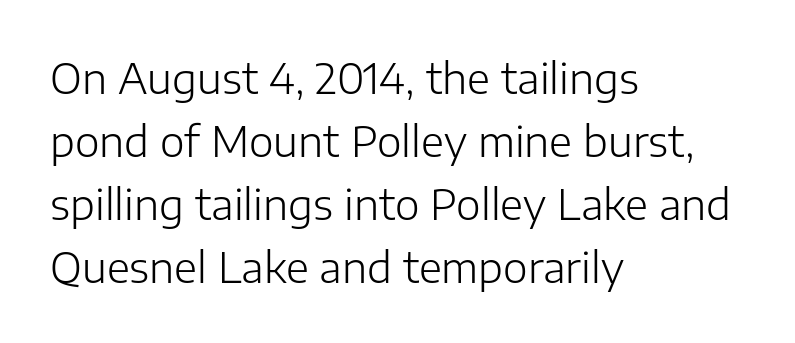
The image shows 42 px light sans-serif type, upright; set left-aligned, normal line spacing (1.5x), normal letter spacing, not underlined; low stroke contrast and a medium x-height.
